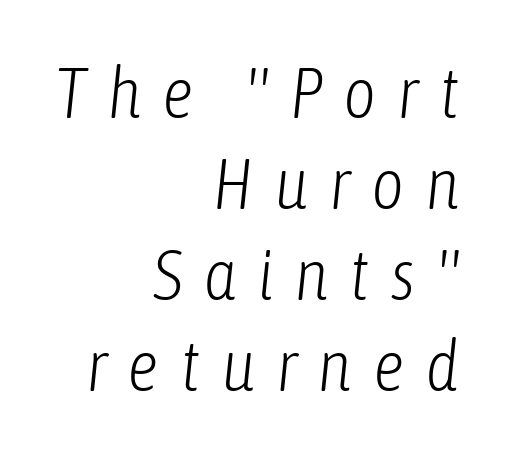
Notice how the stems are inclined rather than vertical — that's the hallmark of italics. The letters advance in unequal steps, a hallmark of proportional type. Letter spacing: wide. These lines sit exactly where default settings would place them. The space directly below the letters is spotless. The weight would be labelled regular, book, light, or lighter still.
